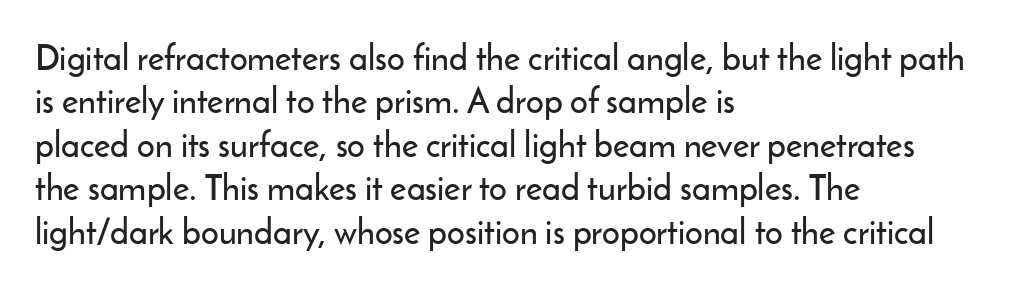
The image shows 35 px sans-serif type, upright; set left-aligned, line spacing 1.24x, normal letter spacing, not underlined; low stroke contrast and a small x-height.
